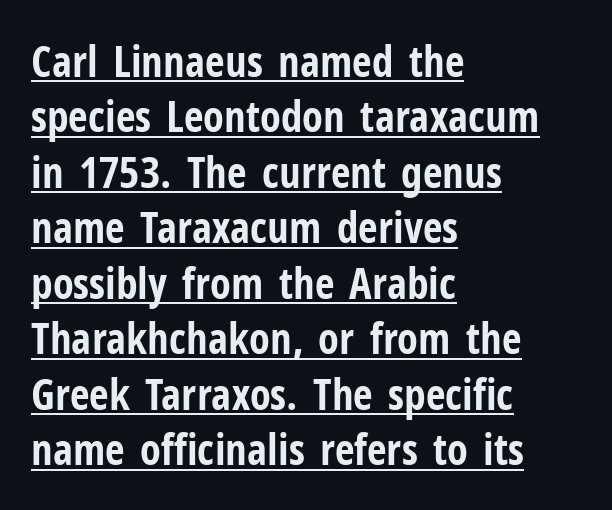
This sample uses plain, unmodified letter spacing. This sample has the flowing, uneven cadence of proportional lettering. Unlike italic type, these characters show no tilt at all. Set as a true bold cut, around the 700 mark. Is the block centered? No — it sits flush against the left margin. A typographer would call this underscored text.
